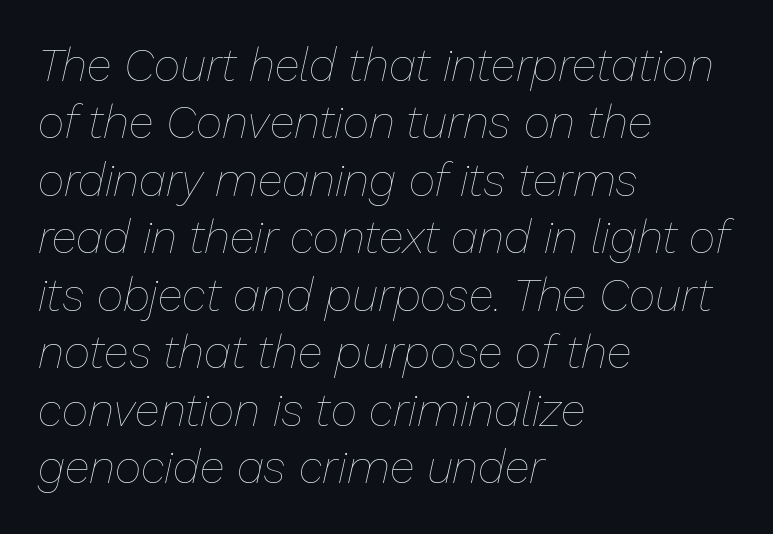
The image shows 46 px thin type, italic (leaning right); set left-aligned, normal line spacing (1.25x), normal letter spacing, not underlined; low stroke contrast and a medium x-height.
